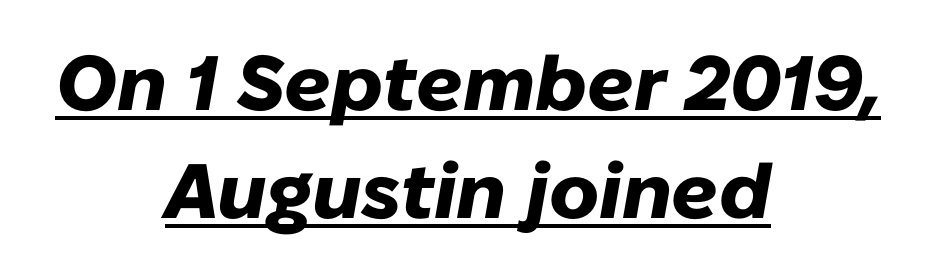
How heavy is the stroke? Heavy — this is a bold. The rendering uses natural spacing where letterforms have individual widths. Is the letter spacing exaggerated? No — it looks like the ordinary default. Teacher's note: observe the equal gaps on both sides — that is centered alignment.
